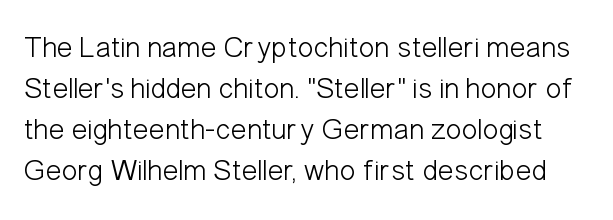
Caption: face not bold, strokes unweighted. The line-height multiplier appears to be the usual default. The rendering keeps characters at their native spacing. Tall strokes in this sample are plumb rather than angled. A typesetter would call this proportional, since set widths differ per character.
